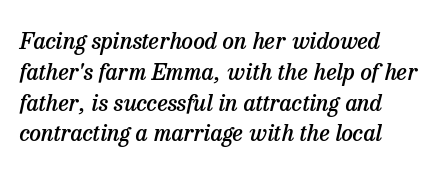
The characters look somewhat weighty, a semibold short of true bold. Any mark beneath the type? The region is blank. The passage is arranged the way most books set body copy — flush left. The gaps between neighbouring characters are ordinary and unremarkable. The typography opts for an oblique posture over an upright one.
